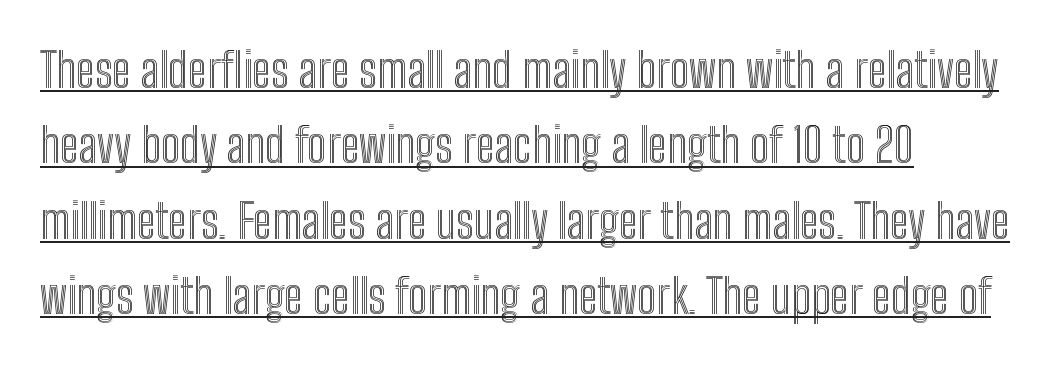
The image shows 48 px condensed type, upright; set left-aligned, normal line spacing (1.57x), normal letter spacing, underlined; a medium x-height.
